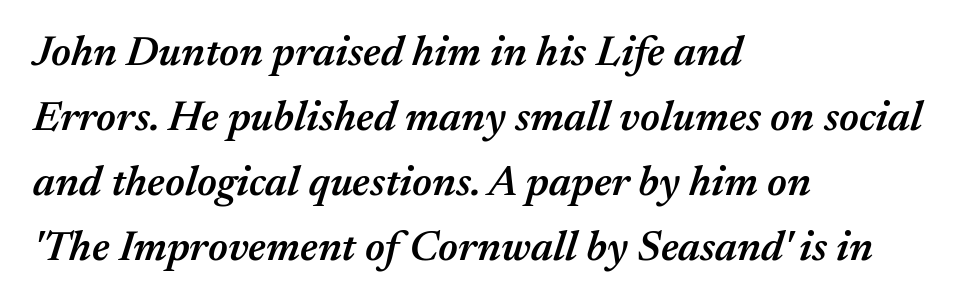
The image shows 43 px semibold type, italic (leaning right); set left-aligned, normal line spacing (1.51x), normal letter spacing, not underlined; medium stroke contrast and a medium x-height.
